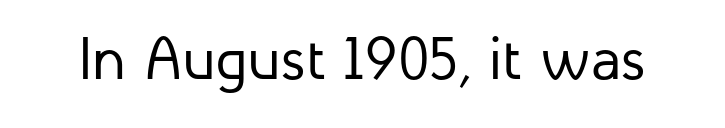
Q: Is the text bold? A: No.
Q: Is the text italic (slanted)? A: No, it is upright.
Q: Is the typeface a serif or a sans-serif typeface? A: Sans-serif.
Q: Is the text underlined? A: No.
Q: Is the spacing between letters normal or unusually wide? A: Normal.
Q: Width (condensed, normal, or wide)? A: Normal.
Q: Stroke contrast? A: Low.
Q: x-height? A: Medium.
Q: Monospaced? A: No.
